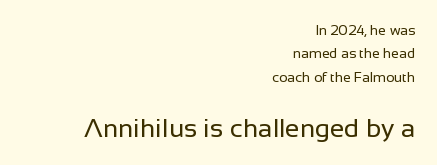
{"italic": "no", "bold": "no", "underline": "no", "align": "right", "line_spacing": "normal", "line_spacing_ratio": 1.67, "letter_spacing": "normal", "letter_spacing_em": 0.0, "larger_block": "second", "size_ratio": 1.86, "glyph_px": 26}
